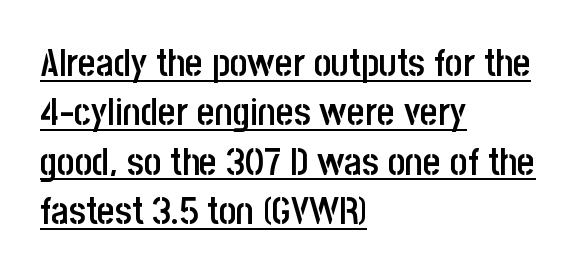
Q: Is the text bold? A: Semi-bold.
Q: Is the text italic (slanted)? A: No, it is upright.
Q: Is the typeface a serif or a sans-serif typeface? A: Sans-serif.
Q: Is the text underlined? A: Yes.
Q: How is the paragraph aligned? A: Left-aligned.
Q: Is the spacing between letters normal or unusually wide? A: Normal.
Q: Is the spacing between lines tight, normal or loose? A: Normal.
Q: Width (condensed, normal, or wide)? A: Condensed.
Q: Stroke contrast? A: Low.
Q: x-height? A: Large.
Q: Monospaced? A: No.
